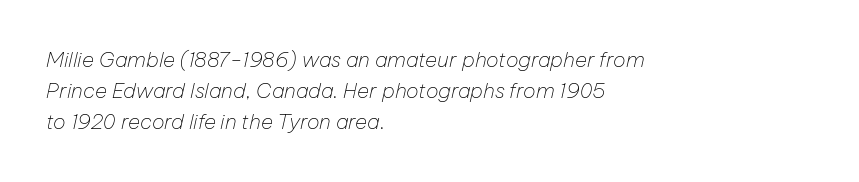
{"italic": "yes", "lean": "right", "slant_degrees": 12, "bold": "no", "underline": "no", "align": "left", "line_spacing": "normal", "line_spacing_ratio": 1.48, "letter_spacing": "normal", "letter_spacing_em": 0.0, "glyph_px": 21}
